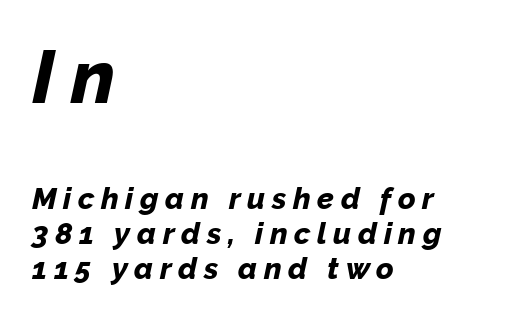
Q: Is the text bold? A: Yes.
Q: Is the text italic (slanted)? A: Yes, it leans right by about 12 degrees.
Q: Is the text underlined? A: No.
Q: How is the paragraph aligned? A: Left-aligned.
Q: Is the spacing between letters normal or unusually wide? A: Unusually wide.
Q: Which block of text is set in a larger size, the first (top) or the second (bottom)? A: The first (top) one.
Q: Width (condensed, normal, or wide)? A: Normal.
Q: Stroke contrast? A: Low.
Q: x-height? A: Medium.
Q: Monospaced? A: No.
